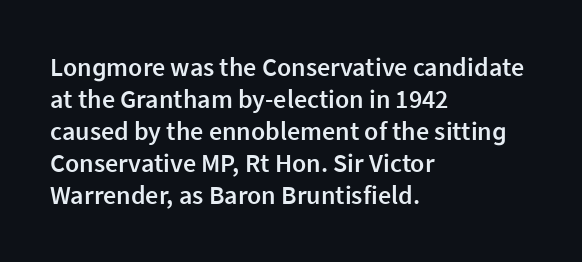
Q: Is the text bold? A: Semi-bold.
Q: Is the text italic (slanted)? A: No, it is upright.
Q: Is the text underlined? A: No.
Q: How is the paragraph aligned? A: Left-aligned.
Q: Is the spacing between letters normal or unusually wide? A: Normal.
